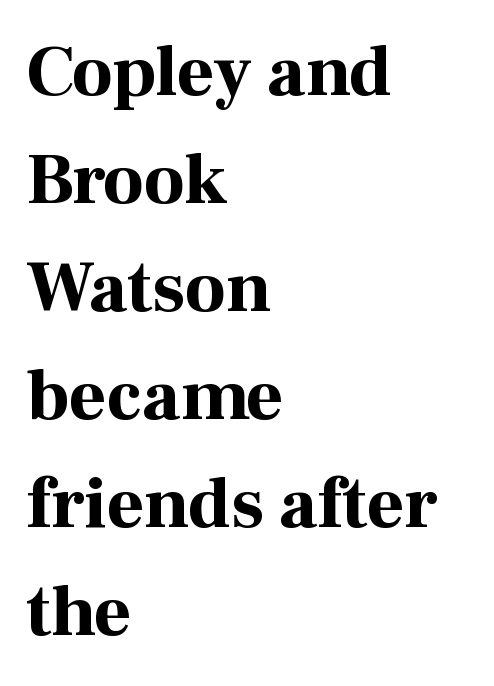
What stands out about the letter spacing? Nothing — it is the standard amount. The face used here is proportionally spaced, like ordinary book or web type. Plain, unruled lines of type. Line spacing here is normal. Every stem runs plumb, perpendicular to the baseline.
